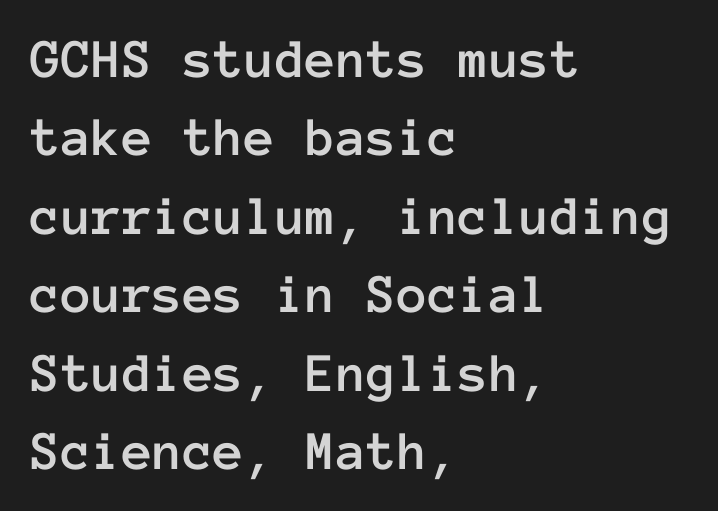
Each row of text sits above clean, open space. In CSS terms this would be text-align: left. Upright lettering throughout. These lines are rendered in a fixed-pitch font. Vertically, the passage feels balanced, rows spaced as you'd expect. Here the glyphs are tracked normally, forming tight word shapes.
